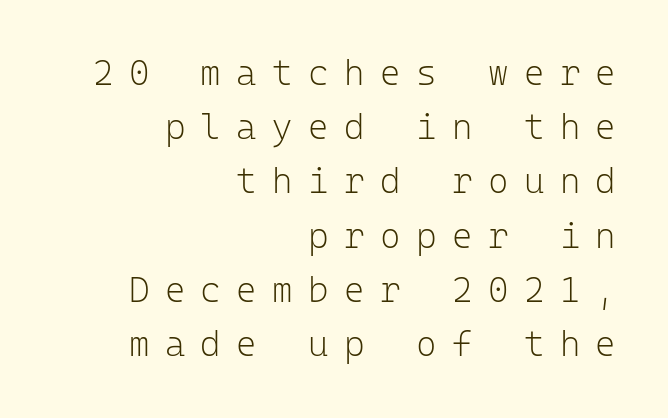
{"serif": "no", "italic": "no", "bold": "no", "weight": "light", "width": "normal", "stroke_contrast": "low", "x_height": "medium", "monospaced": "yes", "underline": "no", "align": "right", "line_spacing": "normal", "line_spacing_ratio": 1.55, "letter_spacing": "wide", "letter_spacing_em": 0.44, "glyph_px": 35}
